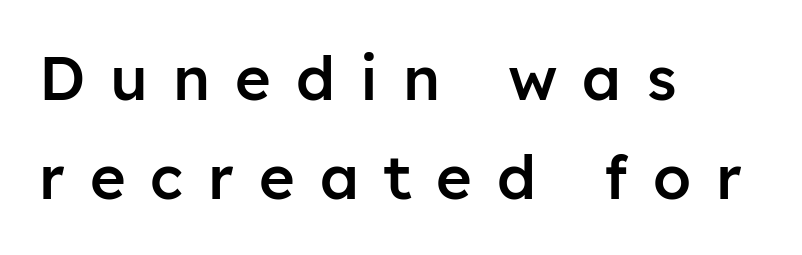
The image shows 61 px semibold sans-serif type, upright; set left-aligned, normal line spacing (1.63x), unusually wide letter spacing (+0.41 em), not underlined; low stroke contrast and a medium x-height.
